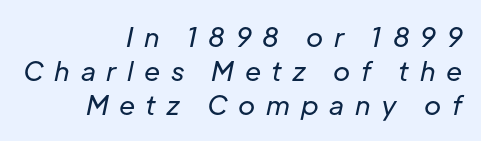
The image shows 26 px text type, italic (leaning right); set right-aligned, normal line spacing (1.31x), unusually wide letter spacing (+0.41 em), not underlined.
